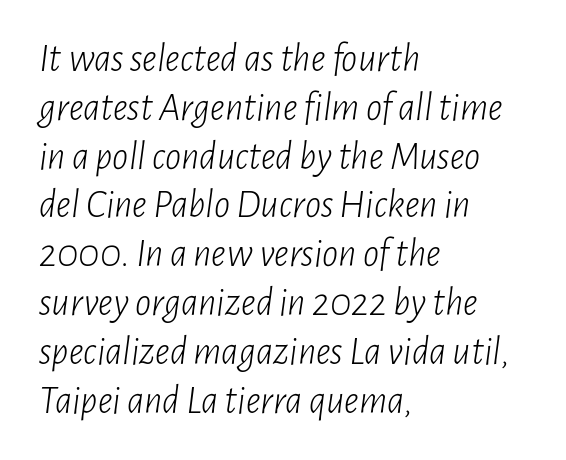
The image shows 40 px light, condensed type, italic (leaning right); set left-aligned, line spacing 1.22x, normal letter spacing, not underlined; low stroke contrast and a medium x-height.
